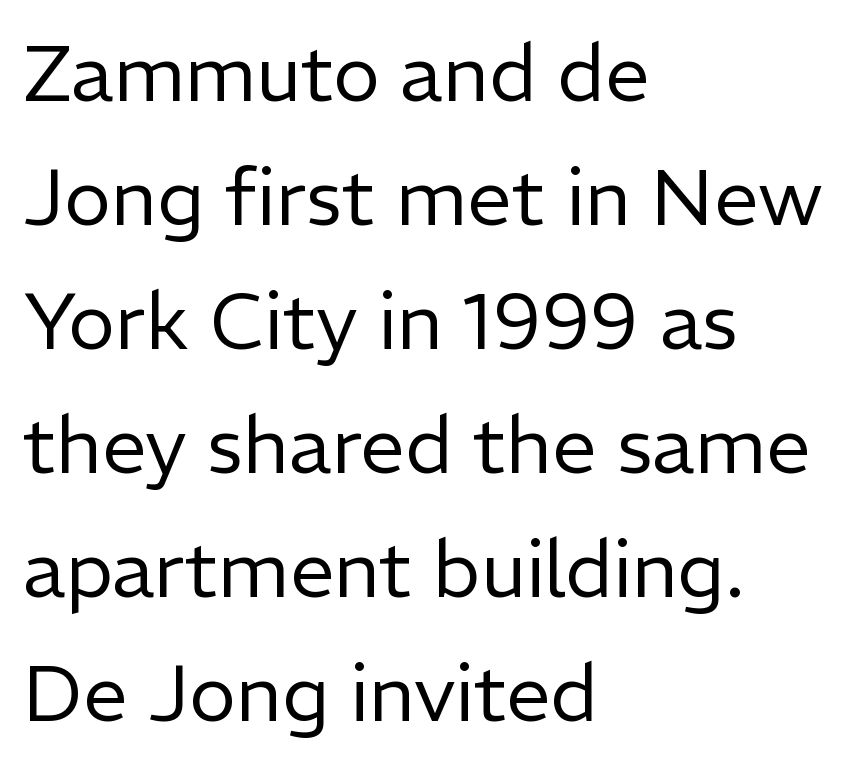
Q: Is the text bold? A: No.
Q: Is the text italic (slanted)? A: No, it is upright.
Q: Is the typeface a serif or a sans-serif typeface? A: Sans-serif.
Q: Is the text underlined? A: No.
Q: How is the paragraph aligned? A: Left-aligned.
Q: Is the spacing between letters normal or unusually wide? A: Normal.
Q: Is the spacing between lines tight, normal or loose? A: Normal.
Q: Width (condensed, normal, or wide)? A: Normal.
Q: Stroke contrast? A: Low.
Q: x-height? A: Medium.
Q: Monospaced? A: No.
